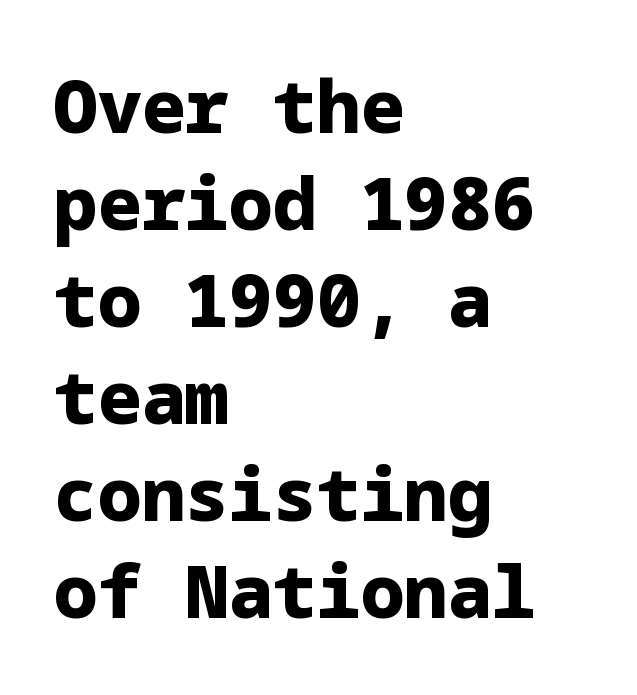
{"serif": "no", "italic": "no", "bold": "yes", "weight": "heavy", "width": "normal", "stroke_contrast": "low", "x_height": "medium", "underline": "no", "align": "left", "line_spacing": "normal", "line_spacing_ratio": 1.33, "letter_spacing": "normal", "letter_spacing_em": 0.0, "glyph_px": 73}
